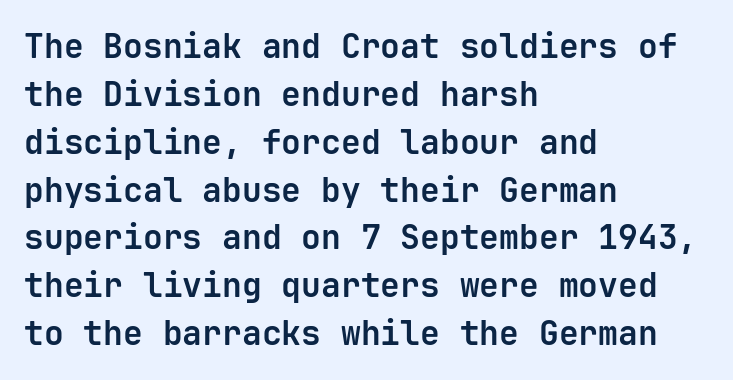
{"serif": "no", "italic": "no", "bold": "yes", "weight": "bold", "width": "normal", "stroke_contrast": "low", "x_height": "medium", "monospaced": "yes", "underline": "no", "align": "left", "line_spacing": "normal", "line_spacing_ratio": 1.45, "letter_spacing": "normal", "letter_spacing_em": 0.0, "glyph_px": 33}
